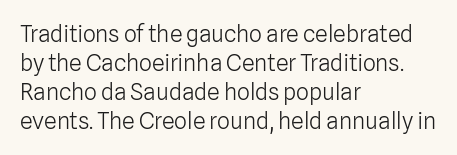
The image shows 23 px text type, upright; set left-aligned, normal line spacing (1.26x), normal letter spacing, not underlined.
